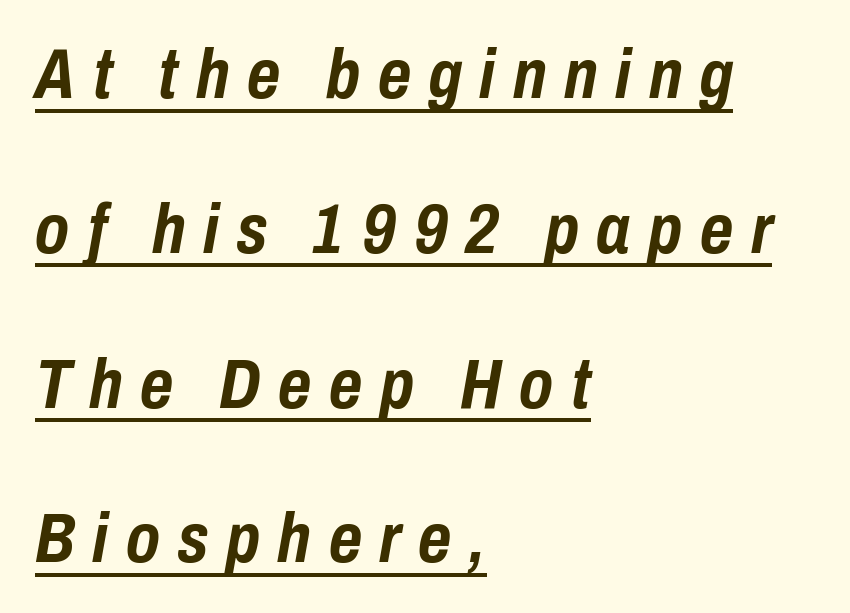
Notice how the stems are inclined rather than vertical — that's the hallmark of italics. This sample has the flowing, uneven cadence of proportional lettering. Inter-character spacing is expanded well beyond the font's built-in metrics. In terms of leading, this rendering errs on the spacious side. Horizontal alignment here is leftward, the default for most running prose. The passage shown is emphatically bold.
